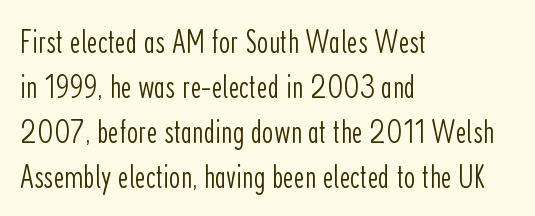
Q: Is the text bold? A: No.
Q: Is the text italic (slanted)? A: No, it is upright.
Q: Is the typeface a serif or a sans-serif typeface? A: Sans-serif.
Q: Is the text underlined? A: No.
Q: How is the paragraph aligned? A: Left-aligned.
Q: Is the spacing between letters normal or unusually wide? A: Normal.
Q: Is the spacing between lines tight, normal or loose? A: Normal.
Q: Width (condensed, normal, or wide)? A: Condensed.
Q: Stroke contrast? A: Low.
Q: x-height? A: Medium.
Q: Monospaced? A: No.
